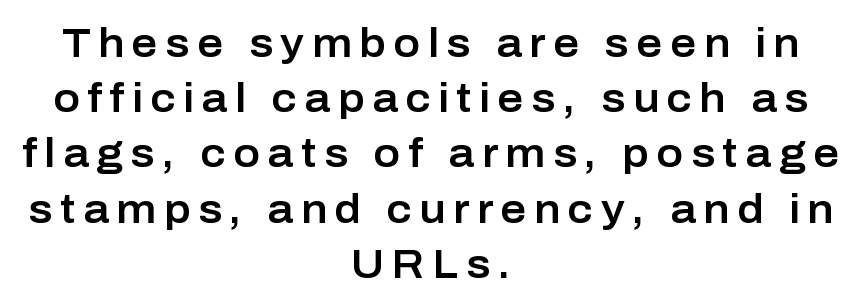
The image shows 40 px sans-serif type, upright; set centered, normal line spacing (1.38x), not underlined; low stroke contrast and a medium x-height.
